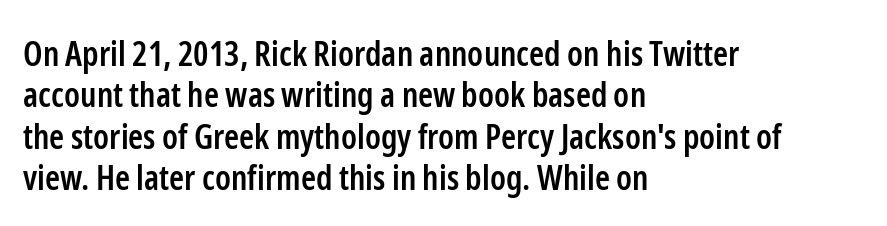
Q: Is the text bold? A: Semi-bold.
Q: Is the text italic (slanted)? A: No, it is upright.
Q: Is the typeface a serif or a sans-serif typeface? A: Sans-serif.
Q: Is the text underlined? A: No.
Q: How is the paragraph aligned? A: Left-aligned.
Q: Is the spacing between letters normal or unusually wide? A: Normal.
Q: Width (condensed, normal, or wide)? A: Condensed.
Q: Stroke contrast? A: Low.
Q: x-height? A: Medium.
Q: Monospaced? A: No.
